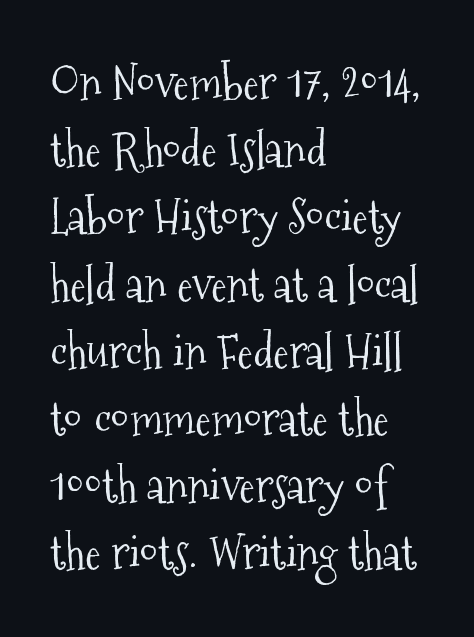
{"serif": "yes", "italic": "no", "bold": "no", "weight": "light", "width": "condensed", "stroke_contrast": "medium", "x_height": "medium", "monospaced": "no", "underline": "no", "align": "left", "line_spacing": "normal", "line_spacing_ratio": 1.43, "letter_spacing": "normal", "letter_spacing_em": 0.0, "glyph_px": 47}
